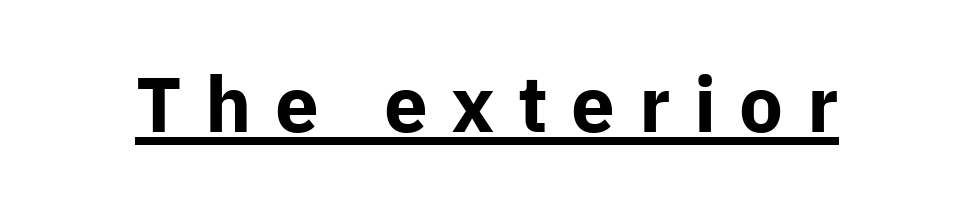
Q: Is the text bold? A: Yes.
Q: Is the text italic (slanted)? A: No, it is upright.
Q: Is the typeface a serif or a sans-serif typeface? A: Sans-serif.
Q: Is the text underlined? A: Yes.
Q: Is the spacing between letters normal or unusually wide? A: Unusually wide.
Q: Width (condensed, normal, or wide)? A: Normal.
Q: Stroke contrast? A: Low.
Q: x-height? A: Medium.
Q: Monospaced? A: No.
